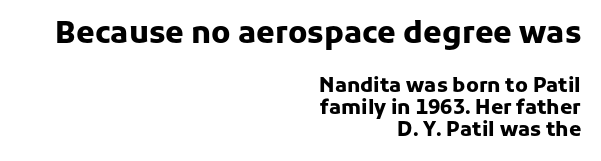
{"serif": "no", "italic": "no", "bold": "yes", "weight": "heavy", "width": "normal", "stroke_contrast": "low", "x_height": "medium", "monospaced": "no", "underline": "no", "align": "right", "line_spacing": "tight", "line_spacing_ratio": 1.08, "letter_spacing": "normal", "letter_spacing_em": 0.0, "larger_block": "first", "size_ratio": 1.5, "glyph_px": 30}
